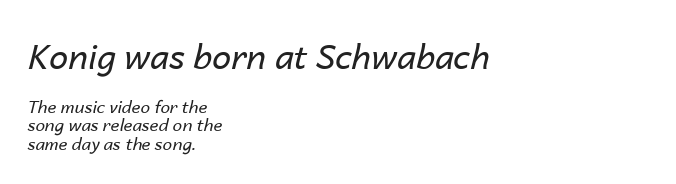
Q: Is the text bold? A: No.
Q: Is the text italic (slanted)? A: Yes, it leans right by about 14 degrees.
Q: Is the text underlined? A: No.
Q: How is the paragraph aligned? A: Left-aligned.
Q: Is the spacing between letters normal or unusually wide? A: Normal.
Q: Is the spacing between lines tight, normal or loose? A: Tight.
Q: Which block of text is set in a larger size, the first (top) or the second (bottom)? A: The first (top) one.
Q: Width (condensed, normal, or wide)? A: Normal.
Q: Stroke contrast? A: Low.
Q: x-height? A: Medium.
Q: Monospaced? A: No.
